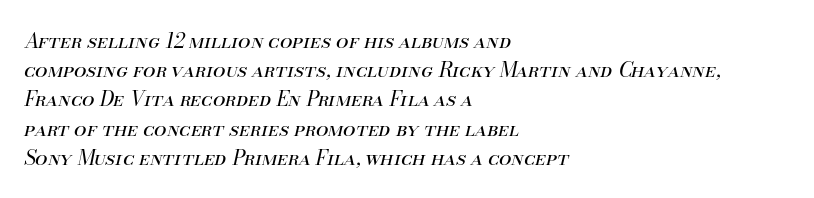
Q: Is the text bold? A: No.
Q: Is the text italic (slanted)? A: Yes, it leans right by about 13 degrees.
Q: Is the text underlined? A: No.
Q: How is the paragraph aligned? A: Left-aligned.
Q: Is the spacing between letters normal or unusually wide? A: Normal.
Q: Is the spacing between lines tight, normal or loose? A: Normal.
